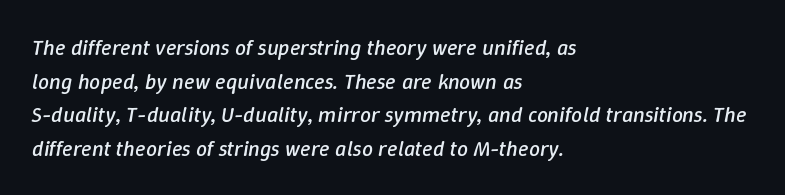
Q: Is the text bold? A: No.
Q: Is the text italic (slanted)? A: Yes, it leans right by about 9 degrees.
Q: Is the text underlined? A: No.
Q: How is the paragraph aligned? A: Left-aligned.
Q: Is the spacing between letters normal or unusually wide? A: Normal.
Q: Is the spacing between lines tight, normal or loose? A: Normal.
